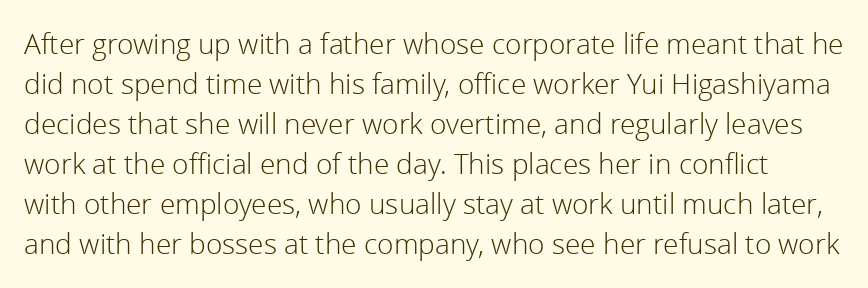
Counters stay open thanks to moderate or lighter strokes. Character widths vary here, with narrow letters taking less room than wide ones. Does the lettering tilt? It doesn't — this is upright. Does the leading feel generous? No, just average. Lines of text with bare space underneath.
